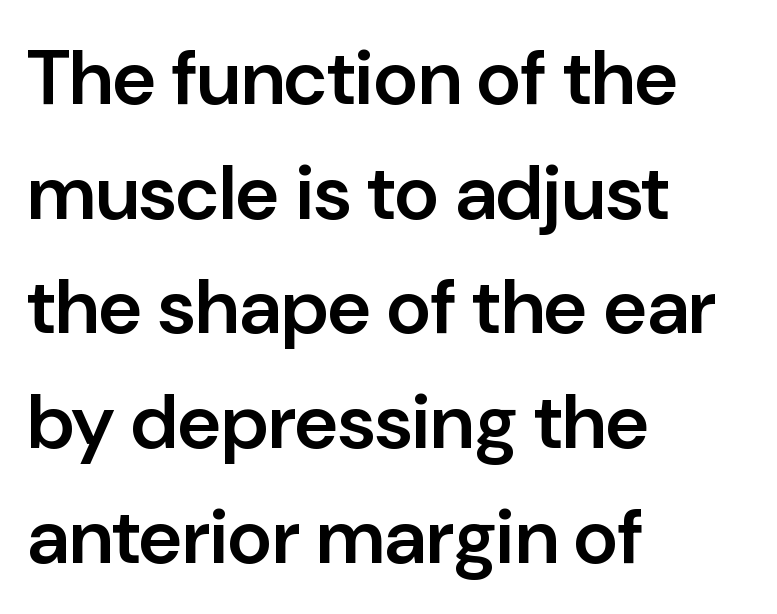
Upright lettering throughout. The passage is arranged the way most books set body copy — flush left. Tracking here is standard; glyphs follow each other at the usual distance. These lines carry some extra weight — a demibold, not a full bold. The designer went with a sans here, leaving each stem footless.
